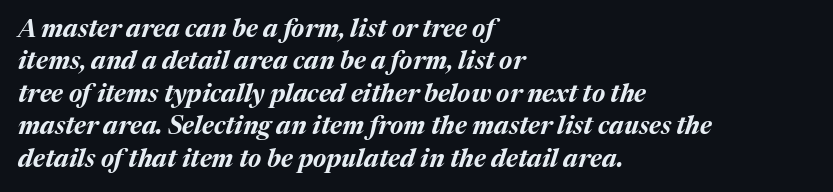
{"italic": "yes", "lean": "right", "slant_degrees": 17, "bold": "yes", "underline": "no", "align": "left", "line_spacing": "normal", "line_spacing_ratio": 1.3, "letter_spacing": "normal", "letter_spacing_em": 0.0, "glyph_px": 25}
